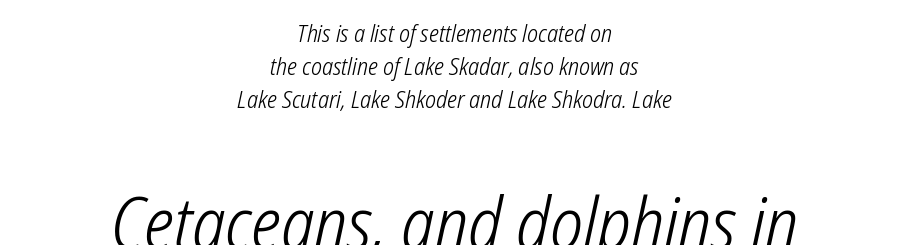
Q: Is the text bold? A: No.
Q: Is the text italic (slanted)? A: Yes, it leans right by about 12 degrees.
Q: Is the text underlined? A: No.
Q: How is the paragraph aligned? A: Centered.
Q: Is the spacing between letters normal or unusually wide? A: Normal.
Q: Is the spacing between lines tight, normal or loose? A: Normal.
Q: Which block of text is set in a larger size, the first (top) or the second (bottom)? A: The second (bottom) one.
Q: Width (condensed, normal, or wide)? A: Condensed.
Q: Stroke contrast? A: Low.
Q: x-height? A: Medium.
Q: Monospaced? A: No.
